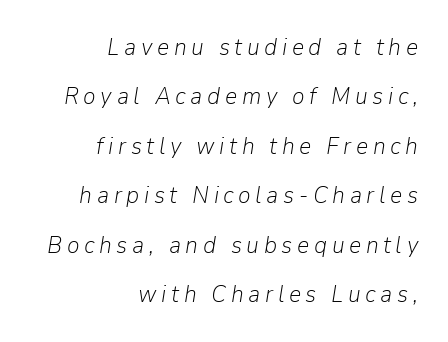
Q: Is the text bold? A: No.
Q: Is the text italic (slanted)? A: Yes, it leans right by about 9 degrees.
Q: Is the text underlined? A: No.
Q: How is the paragraph aligned? A: Right-aligned.
Q: Is the spacing between lines tight, normal or loose? A: Loose.
